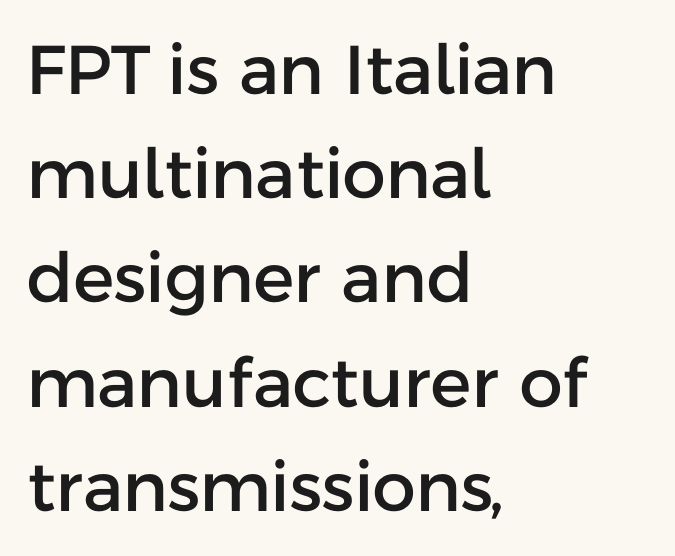
{"serif": "no", "italic": "no", "width": "normal", "stroke_contrast": "low", "x_height": "medium", "monospaced": "no", "underline": "no", "align": "left", "line_spacing": "normal", "line_spacing_ratio": 1.51, "letter_spacing": "normal", "letter_spacing_em": 0.0, "glyph_px": 69}
